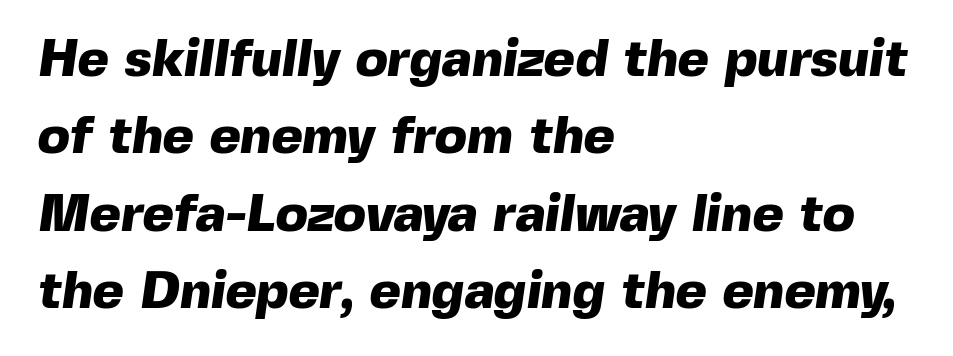
{"serif": "no", "bold": "yes", "weight": "heavy", "width": "normal", "x_height": "medium", "monospaced": "no", "underline": "no", "align": "left", "line_spacing": "normal", "line_spacing_ratio": 1.46, "letter_spacing": "normal", "letter_spacing_em": 0.0, "glyph_px": 53}
